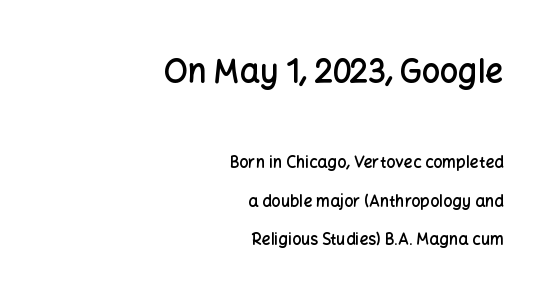
The image shows 32 px semibold sans-serif type, upright; set right-aligned, loose line spacing (2.42x), normal letter spacing, not underlined; the first (top) block is 2.0x larger; low stroke contrast and a medium x-height.
